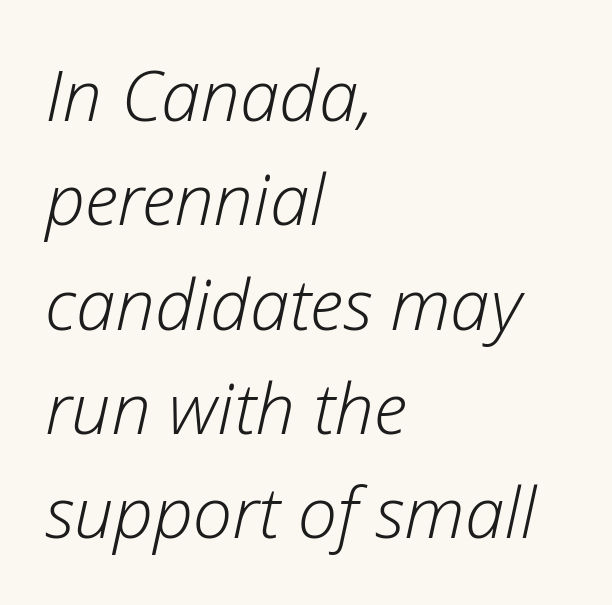
It's the slanting kind of type. Proportional: the letters do not fall into vertical columns. The characters are drawn with everyday or finer stroke widths. Casual observation: everything's shoved over to the left. Underline: absent. Does the leading feel generous? No, just average.
